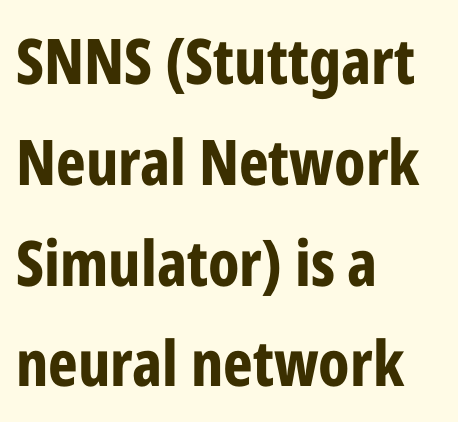
{"serif": "no", "italic": "no", "bold": "yes", "weight": "bold", "width": "condensed", "stroke_contrast": "low", "x_height": "medium", "monospaced": "no", "underline": "no", "align": "left", "line_spacing": "normal", "line_spacing_ratio": 1.6, "letter_spacing": "normal", "letter_spacing_em": 0.0, "glyph_px": 63}
